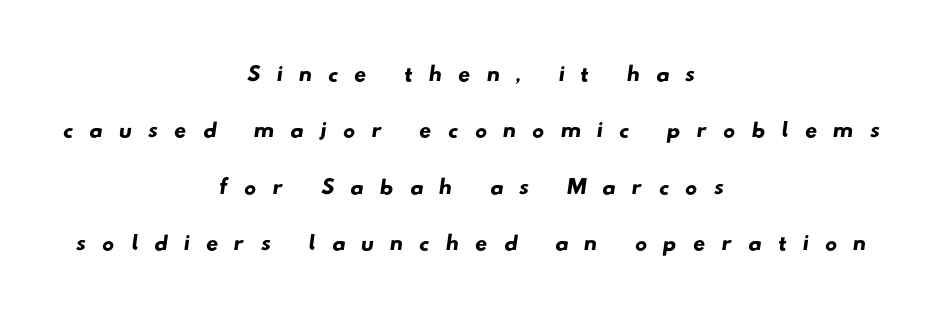
Q: Is the typeface a serif or a sans-serif typeface? A: Sans-serif.
Q: Is the text underlined? A: No.
Q: How is the paragraph aligned? A: Centered.
Q: Is the spacing between letters normal or unusually wide? A: Unusually wide.
Q: Is the spacing between lines tight, normal or loose? A: Normal.
Q: Width (condensed, normal, or wide)? A: Wide.
Q: Stroke contrast? A: Low.
Q: x-height? A: Small.
Q: Monospaced? A: No.
